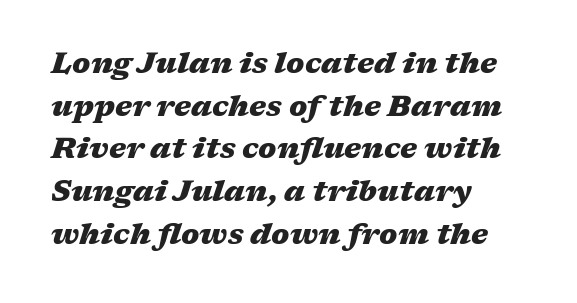
Q: Is the text bold? A: Yes.
Q: Is the text italic (slanted)? A: Yes, it leans right by about 17 degrees.
Q: Is the text underlined? A: No.
Q: How is the paragraph aligned? A: Left-aligned.
Q: Is the spacing between letters normal or unusually wide? A: Normal.
Q: Is the spacing between lines tight, normal or loose? A: Normal.
Q: Width (condensed, normal, or wide)? A: Wide.
Q: Stroke contrast? A: Medium.
Q: x-height? A: Medium.
Q: Monospaced? A: No.
